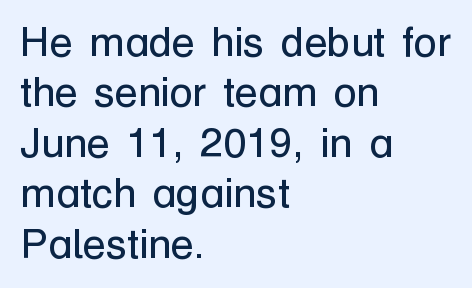
Q: Is the text bold? A: No.
Q: Is the text italic (slanted)? A: No, it is upright.
Q: Is the typeface a serif or a sans-serif typeface? A: Sans-serif.
Q: Is the text underlined? A: No.
Q: How is the paragraph aligned? A: Left-aligned.
Q: Is the spacing between letters normal or unusually wide? A: Normal.
Q: Width (condensed, normal, or wide)? A: Normal.
Q: Stroke contrast? A: Low.
Q: x-height? A: Medium.
Q: Monospaced? A: No.
